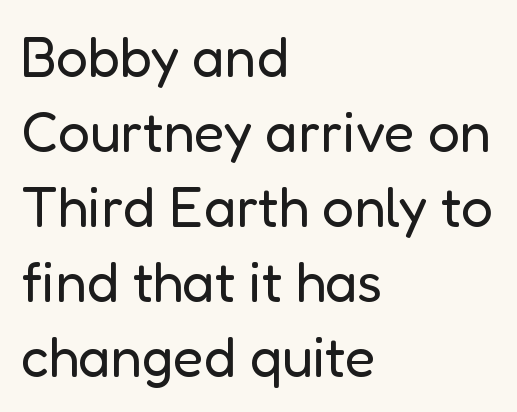
Q: Is the text bold? A: No.
Q: Is the text italic (slanted)? A: No, it is upright.
Q: Is the typeface a serif or a sans-serif typeface? A: Sans-serif.
Q: Is the text underlined? A: No.
Q: How is the paragraph aligned? A: Left-aligned.
Q: Is the spacing between letters normal or unusually wide? A: Normal.
Q: Is the spacing between lines tight, normal or loose? A: Normal.
Q: Width (condensed, normal, or wide)? A: Normal.
Q: Stroke contrast? A: Low.
Q: x-height? A: Medium.
Q: Monospaced? A: No.
